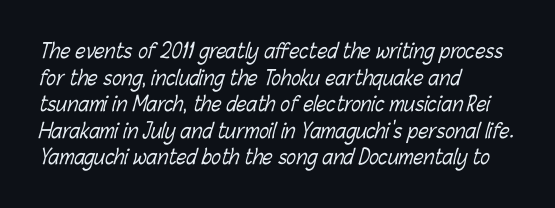
{"bold": "no", "underline": "no", "align": "left", "line_spacing": "normal", "line_spacing_ratio": 1.33, "letter_spacing": "normal", "letter_spacing_em": 0.0, "glyph_px": 20}
